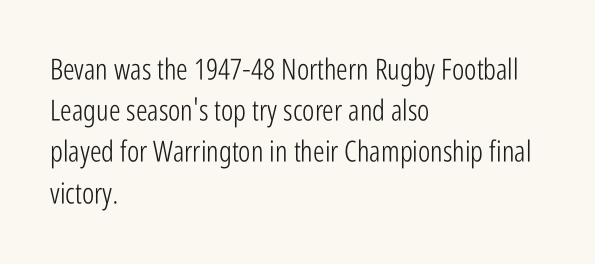
The image shows 29 px light, condensed sans-serif type, upright; set left-aligned, normal line spacing (1.42x), normal letter spacing, not underlined; low stroke contrast and a medium x-height.
